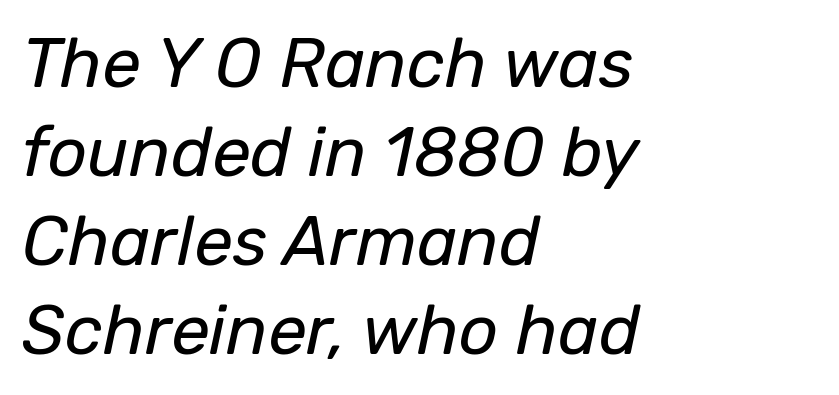
{"italic": "yes", "lean": "right", "slant_degrees": 12, "bold": "no", "weight": "regular", "width": "normal", "stroke_contrast": "low", "x_height": "medium", "monospaced": "no", "underline": "no", "align": "left", "line_spacing": "normal", "line_spacing_ratio": 1.29, "letter_spacing": "normal", "letter_spacing_em": 0.0, "glyph_px": 69}
